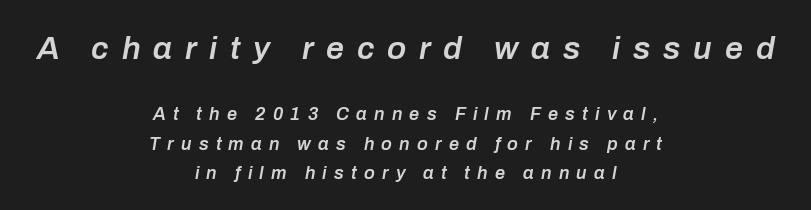
The image shows 32 px semibold type, italic (leaning right); set centered, normal line spacing (1.62x), unusually wide letter spacing (+0.4 em), not underlined; the first (top) block is 1.78x larger; low stroke contrast and a medium x-height.
